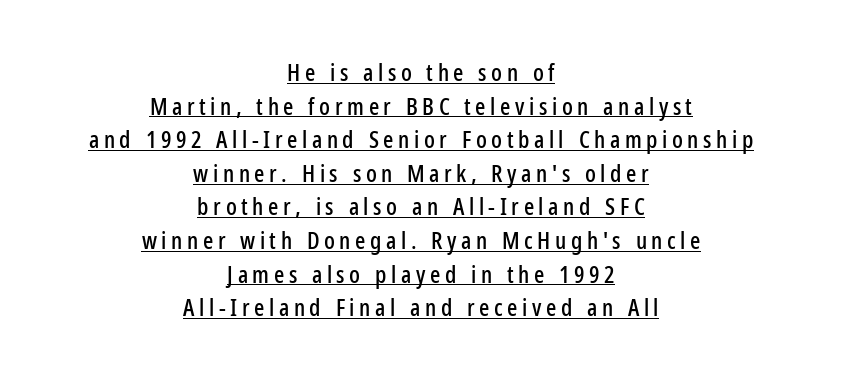
{"italic": "no", "underline": "yes", "align": "center", "line_spacing": "normal", "line_spacing_ratio": 1.4, "glyph_px": 24}
